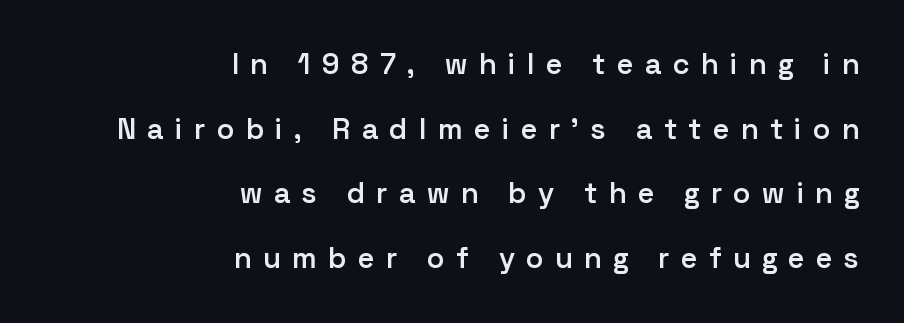
{"serif": "no", "italic": "no", "bold": "semi", "weight": "semibold", "width": "normal", "stroke_contrast": "low", "x_height": "medium", "monospaced": "no", "underline": "no", "align": "right", "line_spacing": "loose", "line_spacing_ratio": 2.23, "letter_spacing": "wide", "letter_spacing_em": 0.41, "glyph_px": 29}
